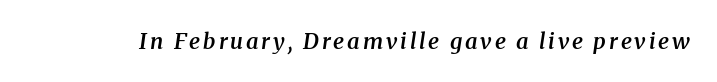
The image shows 22 px text type, italic (leaning right); set not underlined.
